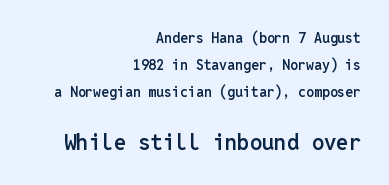
Q: Is the text bold? A: Semi-bold.
Q: Is the text italic (slanted)? A: No, it is upright.
Q: Is the text underlined? A: No.
Q: How is the paragraph aligned? A: Right-aligned.
Q: Is the spacing between letters normal or unusually wide? A: Normal.
Q: Is the spacing between lines tight, normal or loose? A: Loose.
Q: Which block of text is set in a larger size, the first (top) or the second (bottom)? A: The second (bottom) one.
